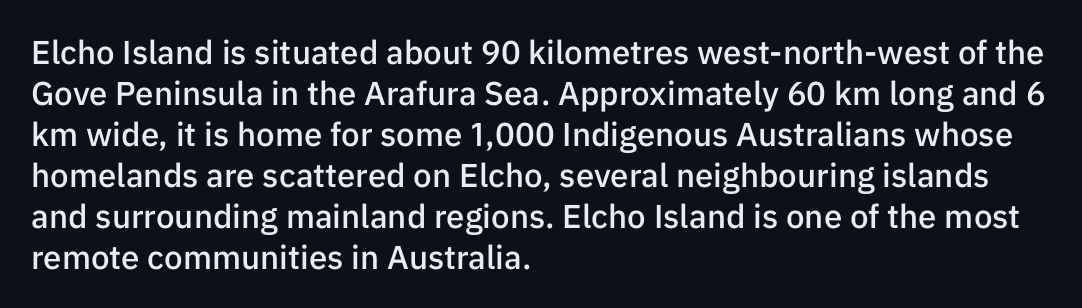
The image shows 33 px semibold sans-serif type, upright; set left-aligned, line spacing 1.24x, normal letter spacing, not underlined; low stroke contrast and a medium x-height.
